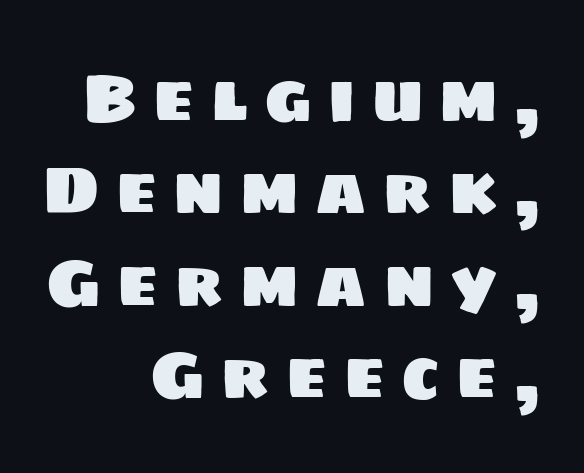
Vertically, the passage feels balanced, rows spaced as you'd expect. Students, note that the glyphs here are deliberately spaced far apart. Serif or sans? Sans — the stroke terminals are bare. Plain, unruled lines of type. These lines stack with their right ends in a neat column. These lines are rendered in a variable-pitch font.
